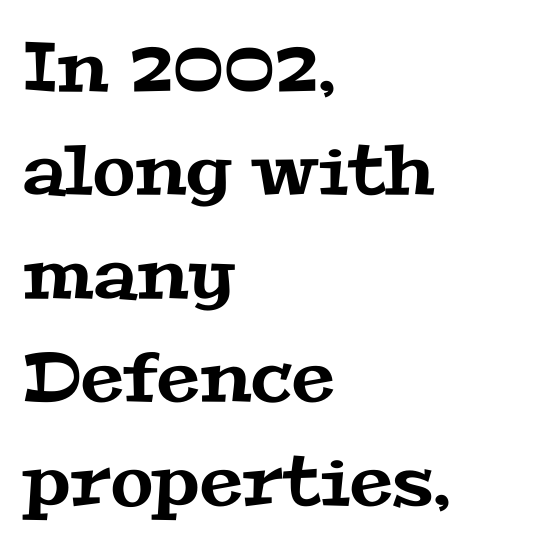
Nobody drew a line under any word here. Varying glyph widths throughout — classic text-font behaviour. Each new line begins a customary step beneath the previous one. Which margin do the lines hug? The left one — the right edge is uneven. Stroke terminals: seriffed.
